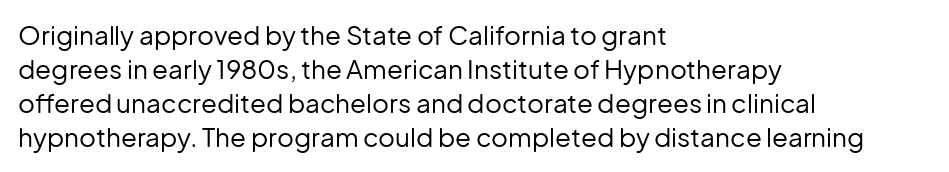
The image shows 26 px text type, upright; set left-aligned, normal line spacing (1.31x), normal letter spacing, not underlined.
